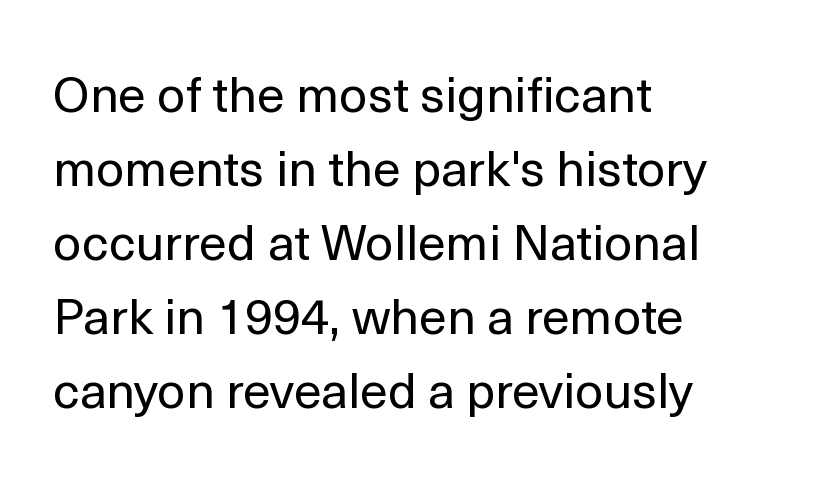
The image shows 50 px regular-weight sans-serif type, upright; set left-aligned, normal line spacing (1.48x), normal letter spacing, not underlined; a medium x-height.
